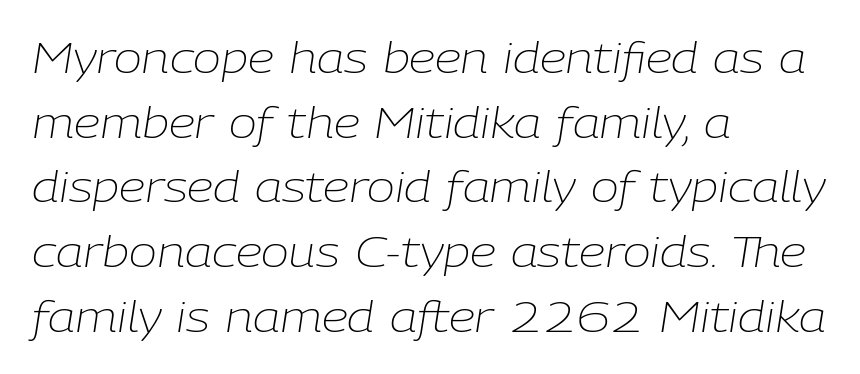
{"italic": "yes", "lean": "right", "slant_degrees": 9, "bold": "no", "weight": "light", "width": "normal", "stroke_contrast": "low", "x_height": "medium", "monospaced": "no", "underline": "no", "align": "left", "line_spacing": "normal", "line_spacing_ratio": 1.54, "letter_spacing": "normal", "letter_spacing_em": 0.0, "glyph_px": 42}
